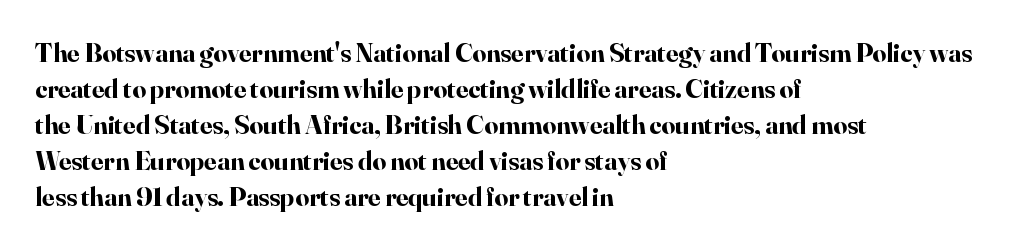
Q: Is the text bold? A: Yes.
Q: Is the text italic (slanted)? A: No, it is upright.
Q: Is the text underlined? A: No.
Q: How is the paragraph aligned? A: Left-aligned.
Q: Is the spacing between letters normal or unusually wide? A: Normal.
Q: Is the spacing between lines tight, normal or loose? A: Normal.
